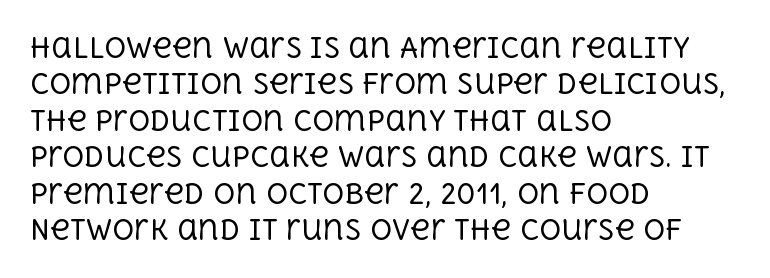
Upright lettering throughout. Reading down the column, the eye jumps a familiar distance to each next line. The typesetting does not lean heavy: it is not bold. Horizontal alignment here is leftward, the default for most running prose. The space directly below the letters is spotless. Glyph-to-glyph distance matches everyday printed text.
